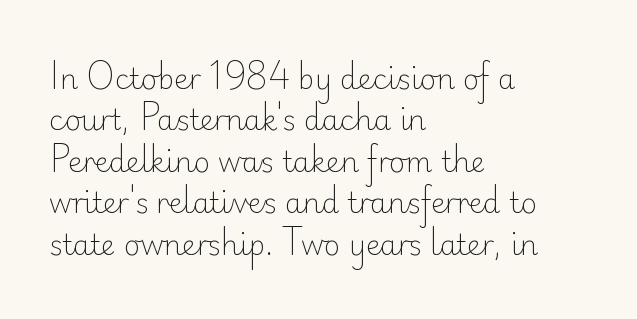
Q: Is the text bold? A: No.
Q: Is the text italic (slanted)? A: No, it is upright.
Q: Is the typeface a serif or a sans-serif typeface? A: Sans-serif.
Q: Is the text underlined? A: No.
Q: How is the paragraph aligned? A: Left-aligned.
Q: Is the spacing between letters normal or unusually wide? A: Normal.
Q: Is the spacing between lines tight, normal or loose? A: Normal.
Q: Width (condensed, normal, or wide)? A: Normal.
Q: Stroke contrast? A: Low.
Q: x-height? A: Small.
Q: Monospaced? A: No.
